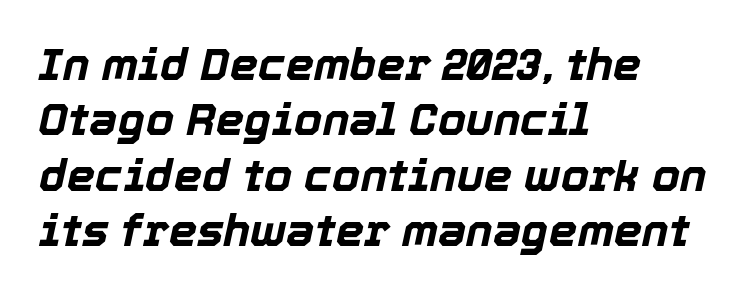
{"italic": "yes", "lean": "right", "slant_degrees": 12, "bold": "yes", "weight": "bold", "width": "normal", "x_height": "medium", "monospaced": "no", "underline": "no", "align": "left", "line_spacing_ratio": 1.23, "letter_spacing": "normal", "letter_spacing_em": 0.0, "glyph_px": 45}
